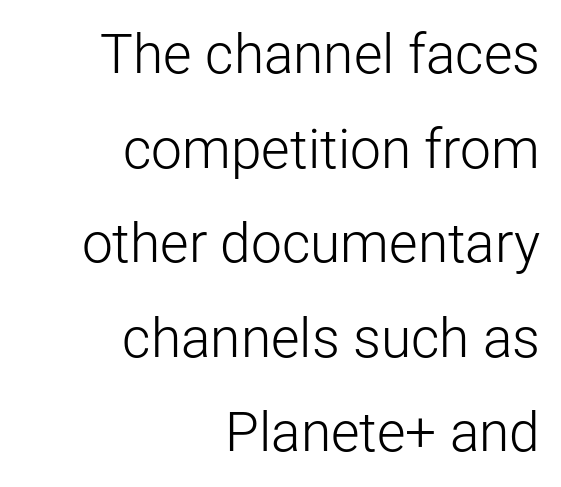
Q: Is the text bold? A: No.
Q: Is the text italic (slanted)? A: No, it is upright.
Q: Is the typeface a serif or a sans-serif typeface? A: Sans-serif.
Q: Is the text underlined? A: No.
Q: How is the paragraph aligned? A: Right-aligned.
Q: Is the spacing between letters normal or unusually wide? A: Normal.
Q: Width (condensed, normal, or wide)? A: Normal.
Q: Stroke contrast? A: Low.
Q: x-height? A: Medium.
Q: Monospaced? A: No.
